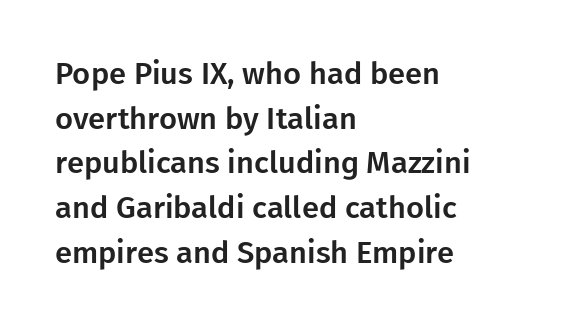
Each word holds together tightly as a unit, with standard inter-letter gaps. The face used here is proportionally spaced, like ordinary book or web type. The typesetter chose a ragged-right arrangement here. The designer left line spacing at the default. Type without underlining.
